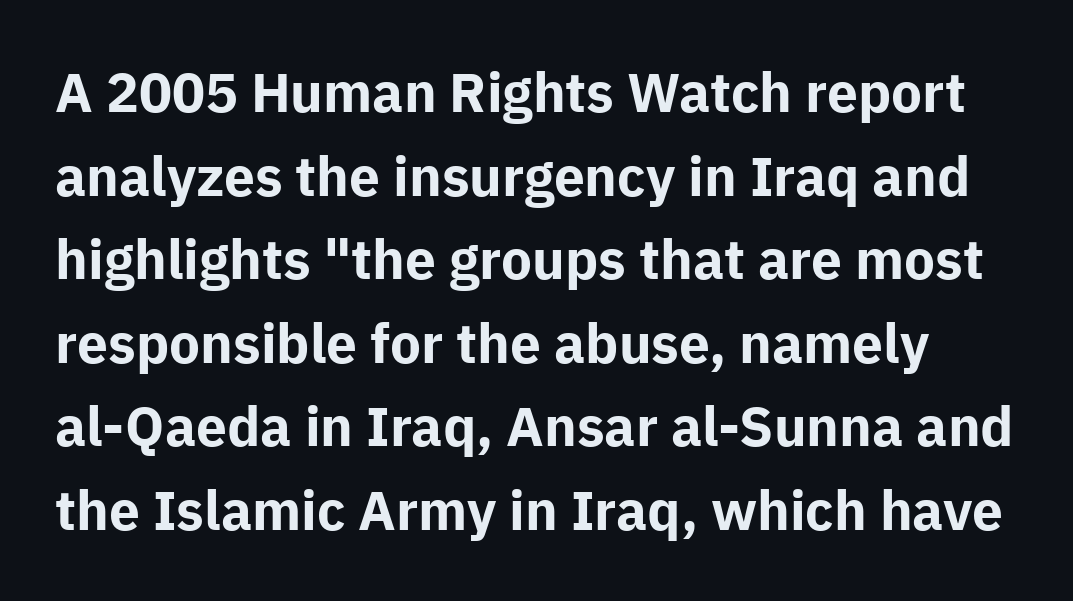
Beneath every word, the page is bare. The strokes are fattened all the way to bold. Is this a fixed-width face? No — the glyphs have proportional, varying widths. The passage shown is typeset with a sans-serif family.
